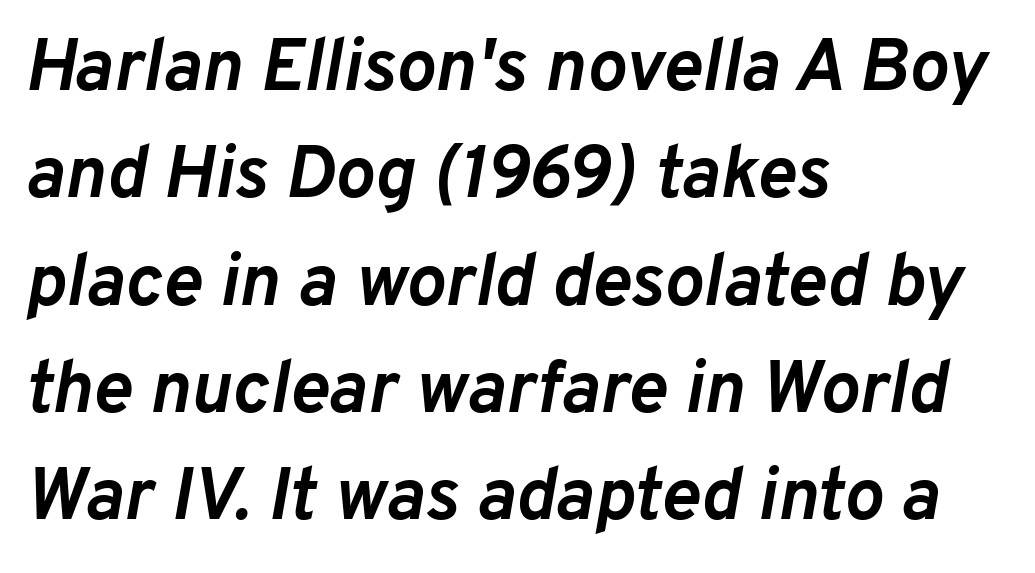
Q: Is the text bold? A: Yes.
Q: Is the text italic (slanted)? A: Yes, it leans right by about 10 degrees.
Q: Is the text underlined? A: No.
Q: How is the paragraph aligned? A: Left-aligned.
Q: Is the spacing between letters normal or unusually wide? A: Normal.
Q: Is the spacing between lines tight, normal or loose? A: Normal.
Q: Width (condensed, normal, or wide)? A: Normal.
Q: Stroke contrast? A: Low.
Q: x-height? A: Medium.
Q: Monospaced? A: No.
